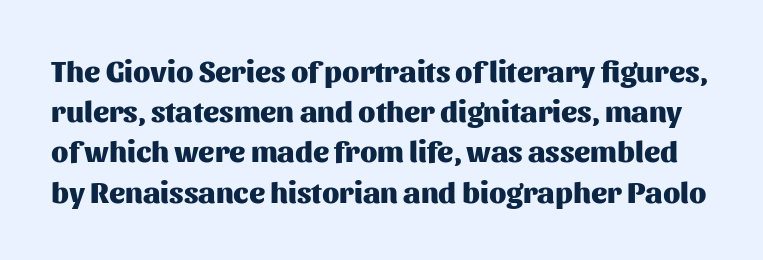
Q: Is the text bold? A: Yes.
Q: Is the text italic (slanted)? A: No, it is upright.
Q: Is the typeface a serif or a sans-serif typeface? A: Sans-serif.
Q: Is the text underlined? A: No.
Q: Is the spacing between letters normal or unusually wide? A: Normal.
Q: Is the spacing between lines tight, normal or loose? A: Normal.
Q: Width (condensed, normal, or wide)? A: Normal.
Q: Stroke contrast? A: Medium.
Q: x-height? A: Medium.
Q: Monospaced? A: No.
